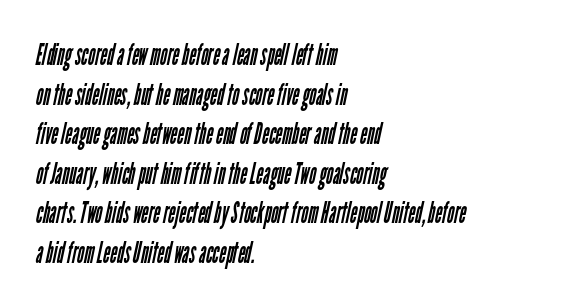
The passage shown is not bold in any degree. Line beginnings align vertically; line endings do not. Descenders are the only things crossing below the line. Think of a printed novel: that variable character pitch is what you see here. Characters follow at the spacing the type designer built in. Students, observe: this is what conventionally led text looks like.
